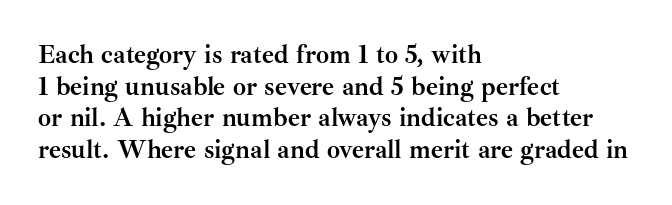
I'd describe the lettering as bold — thick and assertive. Words appear dense and cohesive because spacing is normal. Reading down the block, your eye returns to a fixed left position each line. The lettering holds an erect, upright posture throughout. Descender tails drop into unmarked territory.
